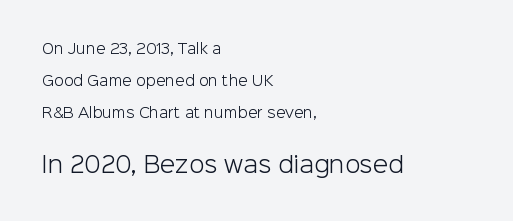
The image shows 22 px text type, upright; set left-aligned, loose line spacing (2.28x), normal letter spacing, not underlined; the second (bottom) block is 1.57x larger.
